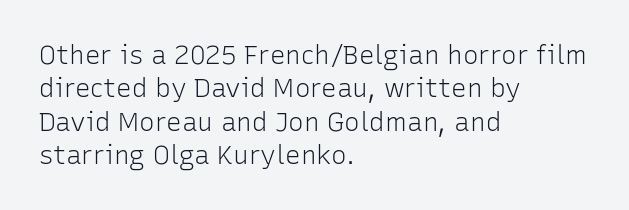
Compared with typical paragraphs, the rows here are spaced about the same. The letters stand straight up with perfectly vertical stems. Short and long lines alike share a common starting point at left. Is the stroke heavy? The answer is a plain regular-or-lighter. In terms of letterspacing, this is plain default setting. Just letters on the line, the space beneath them empty.
